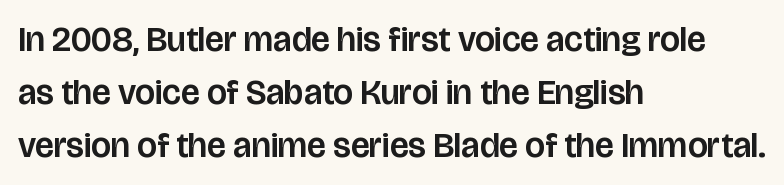
The image shows 35 px sans-serif type, upright; set left-aligned, normal line spacing (1.51x), normal letter spacing, not underlined; low stroke contrast and a large x-height.
